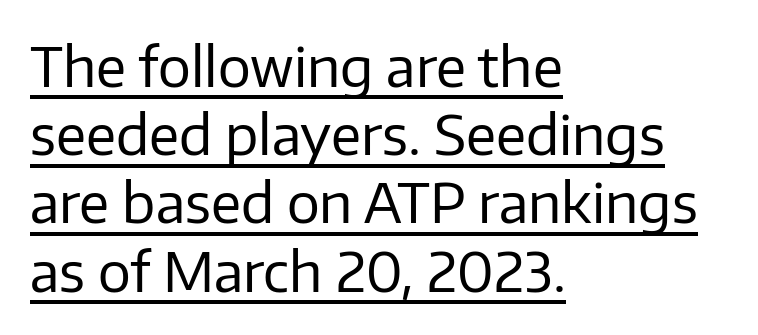
Character widths vary here, with narrow letters taking less room than wide ones. The font sits on the lighter half of the weight spectrum, regular included. Line starts are locked; line ends wander. To sum up the face: it is a sans, with no serifs.
